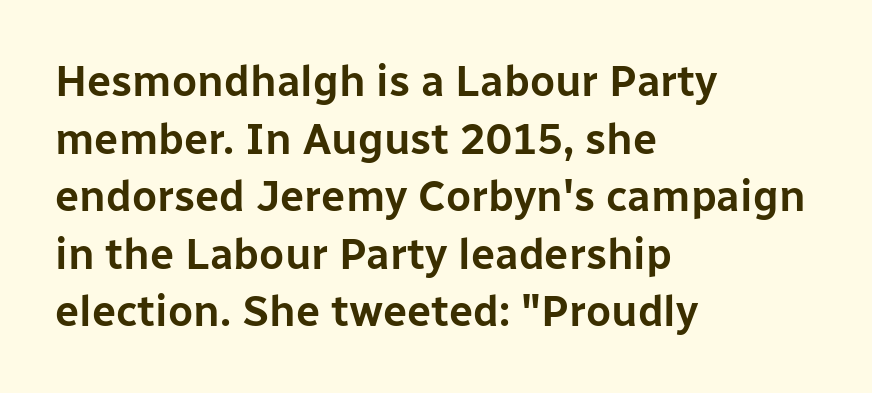
Compared with a centered layout, this one pins lines to the left instead. Examine the stroke ends and you'll find no serifs. Summary of vertical rhythm: regular, with standard interline spacing. Letters rest on an invisible, unmarked baseline. Italic: no, the glyphs are upright roman.
